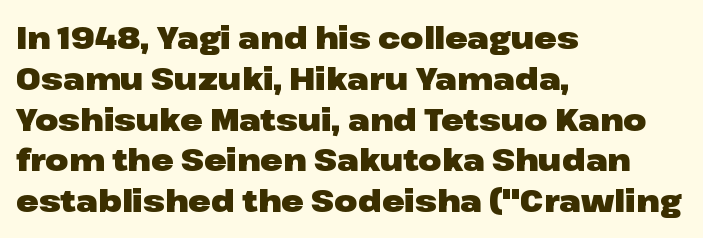
Anything drawn beneath the words? Only blank space. Rendered with straight, roman letterforms. Varying glyph widths throughout — classic text-font behaviour. Standard letterfit; no display-style spreading of the glyphs. Is the block centered? No — it sits flush against the left margin. You can tell from the bare stems that sans-serif type was used.
